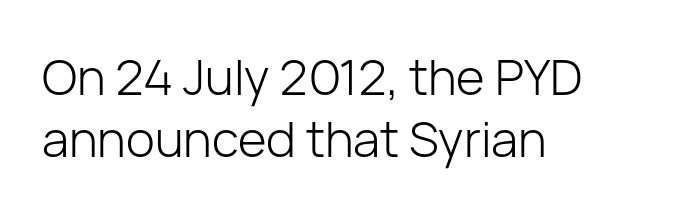
{"serif": "no", "italic": "no", "bold": "no", "weight": "light", "width": "normal", "stroke_contrast": "low", "x_height": "medium", "monospaced": "no", "underline": "no", "align": "left", "line_spacing": "normal", "line_spacing_ratio": 1.26, "letter_spacing": "normal", "letter_spacing_em": 0.0, "glyph_px": 49}
